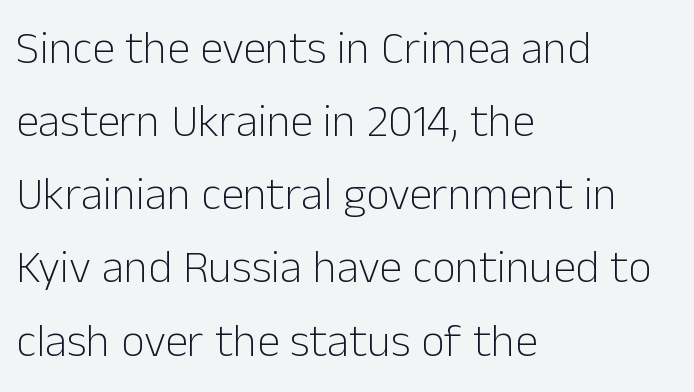
The image shows 46 px light sans-serif type, upright; set left-aligned, normal line spacing (1.59x), normal letter spacing, not underlined; low stroke contrast and a medium x-height.
